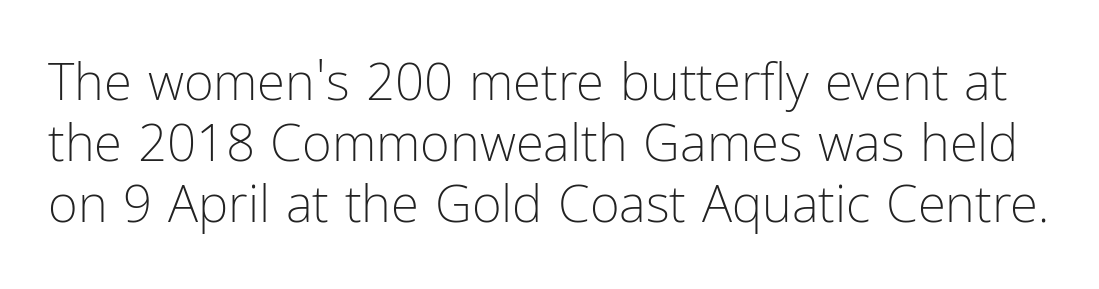
In terms of posture, this sample is upright. Think of a printed novel: that variable character pitch is what you see here. No extra ink here — the face is not bold. Short note: letters normally spaced.
